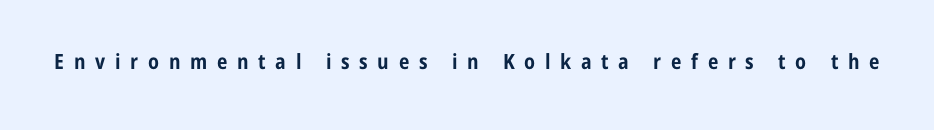
Q: Is the text bold? A: Yes.
Q: Is the text italic (slanted)? A: No, it is upright.
Q: Is the text underlined? A: No.
Q: Is the spacing between letters normal or unusually wide? A: Unusually wide.
